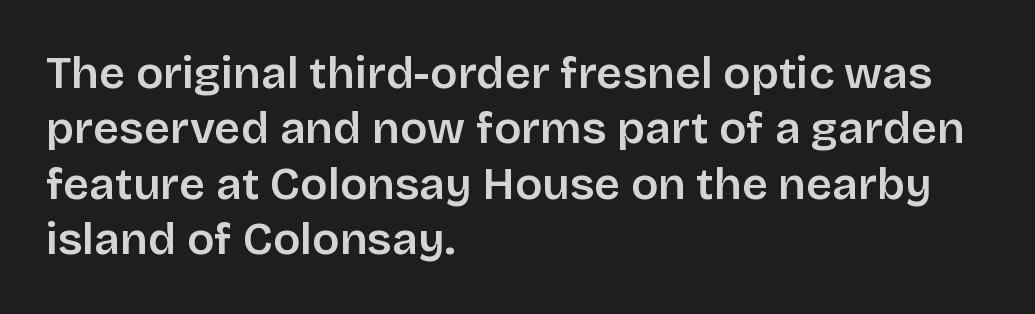
Each letter's strokes conclude bluntly, with no projecting serifs. Looks like regular typesetting: each glyph gets only the width it needs. Default kerning and tracking; the words read as compact shapes. The foot of each line stays bare and open. Unlike italic type, these characters show no tilt at all. Stems and bowls a touch heavier than normal — semibold.
